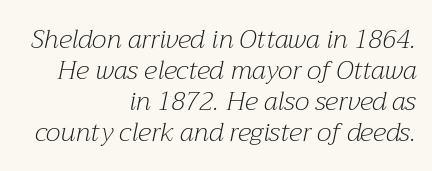
Q: Is the text bold? A: No.
Q: Is the text italic (slanted)? A: Yes, it leans right by about 12 degrees.
Q: Is the text underlined? A: No.
Q: How is the paragraph aligned? A: Right-aligned.
Q: Is the spacing between letters normal or unusually wide? A: Normal.
